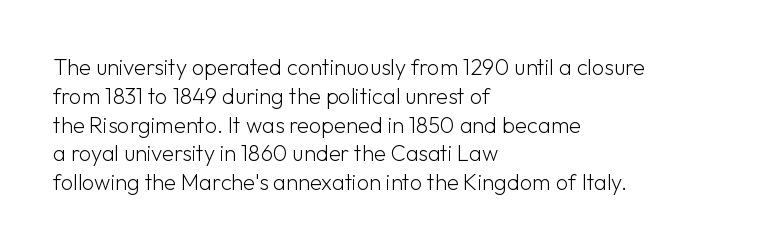
Q: Is the text bold? A: No.
Q: Is the text italic (slanted)? A: No, it is upright.
Q: Is the text underlined? A: No.
Q: How is the paragraph aligned? A: Left-aligned.
Q: Is the spacing between letters normal or unusually wide? A: Normal.
Q: Is the spacing between lines tight, normal or loose? A: Normal.
